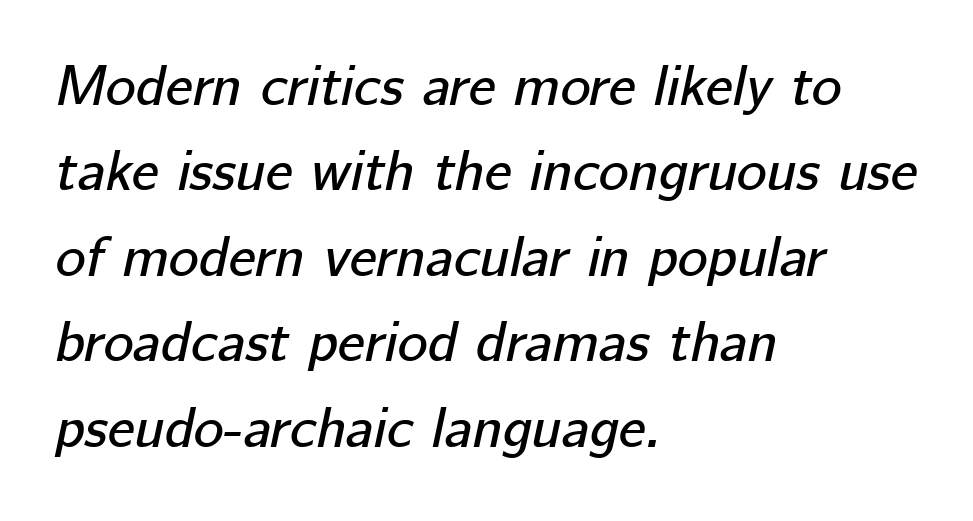
{"italic": "yes", "lean": "right", "slant_degrees": 12, "width": "normal", "stroke_contrast": "low", "x_height": "medium", "monospaced": "no", "underline": "no", "align": "left", "line_spacing": "normal", "line_spacing_ratio": 1.5, "letter_spacing": "normal", "letter_spacing_em": 0.0, "glyph_px": 57}
